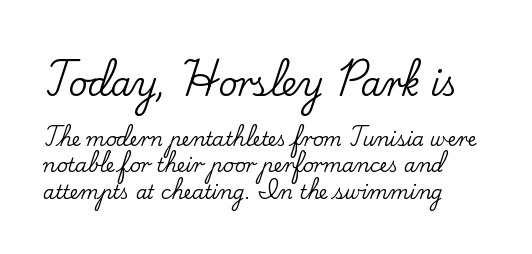
Q: Is the text italic (slanted)? A: Yes.
Q: Is the typeface a serif or a sans-serif typeface? A: Serif.
Q: Is the text underlined? A: No.
Q: How is the paragraph aligned? A: Left-aligned.
Q: Is the spacing between letters normal or unusually wide? A: Normal.
Q: Is the spacing between lines tight, normal or loose? A: Normal.
Q: Which block of text is set in a larger size, the first (top) or the second (bottom)? A: The first (top) one.
Q: Width (condensed, normal, or wide)? A: Normal.
Q: Stroke contrast? A: Low.
Q: x-height? A: Small.
Q: Monospaced? A: No.
